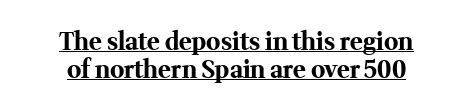
Q: Is the text bold? A: Yes.
Q: Is the text italic (slanted)? A: No, it is upright.
Q: Is the text underlined? A: Yes.
Q: How is the paragraph aligned? A: Centered.
Q: Is the spacing between letters normal or unusually wide? A: Normal.
Q: Is the spacing between lines tight, normal or loose? A: Tight.
